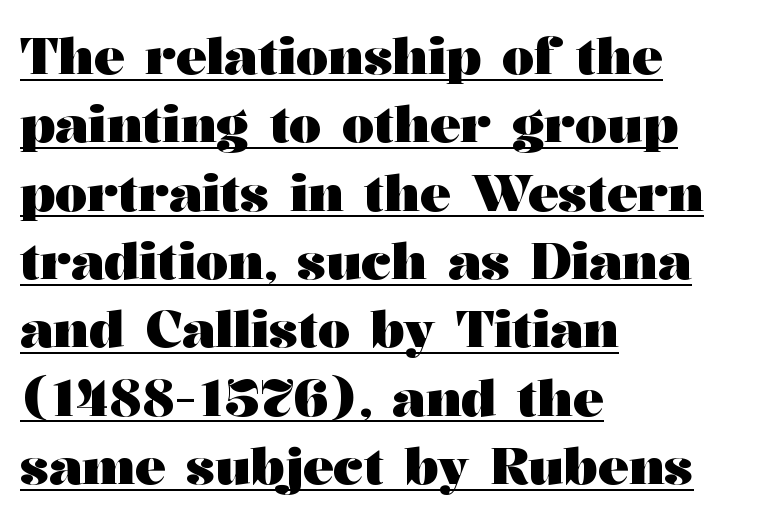
Reading down the column, the eye jumps a familiar distance to each next line. The passage shown is typeset with a serif family. Ordinary non-slanted type is in use. Looks like someone drew a line under every word here. Looks like regular typesetting: each glyph gets only the width it needs. The tracking reads as untouched default to a designer's eye.
